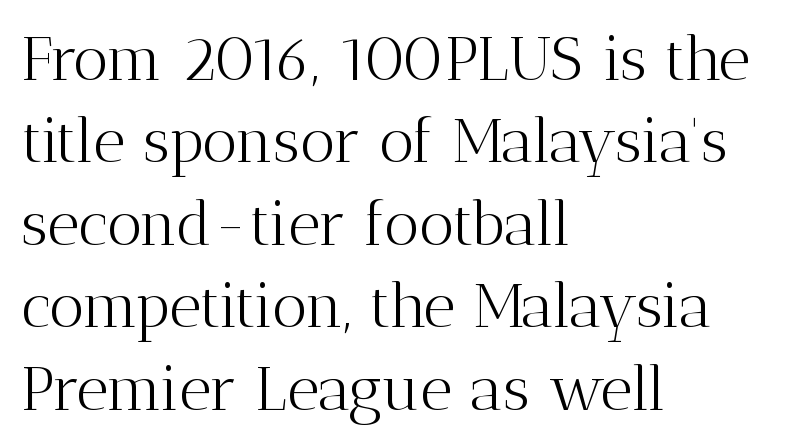
{"serif": "yes", "italic": "no", "bold": "no", "weight": "light", "width": "normal", "stroke_contrast": "medium", "x_height": "medium", "monospaced": "no", "underline": "no", "align": "left", "line_spacing": "normal", "line_spacing_ratio": 1.33, "letter_spacing": "normal", "letter_spacing_em": 0.0, "glyph_px": 62}
